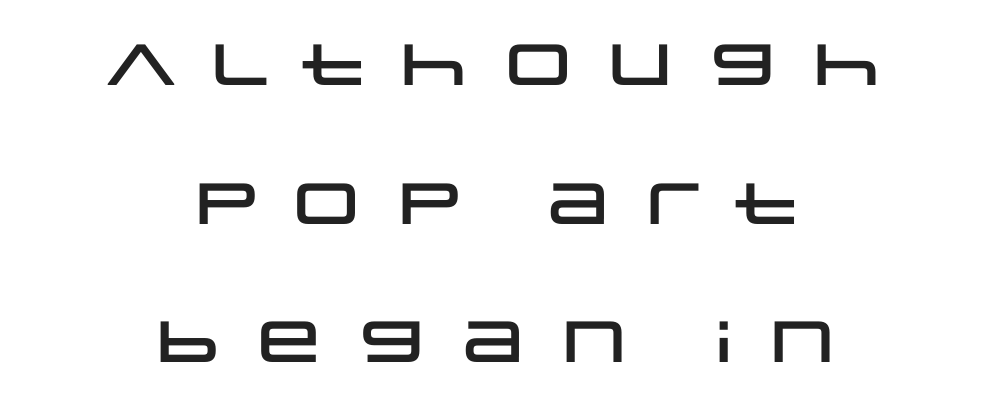
The image shows 58 px wide sans-serif type, upright; set centered, loose line spacing (2.39x), unusually wide letter spacing (+0.25 em), not underlined; low stroke contrast and a large x-height.
